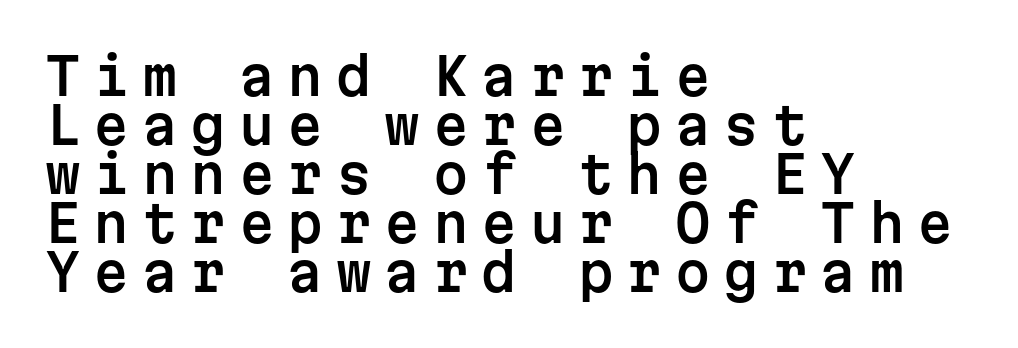
The image shows 51 px sans-serif type, upright, monospaced; set left-aligned, tight line spacing (0.96x), unusually wide letter spacing (+0.25 em), not underlined; low stroke contrast and a medium x-height.
